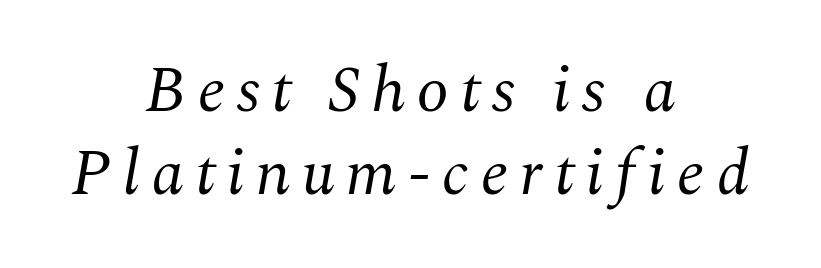
Q: Is the text bold? A: No.
Q: Is the text italic (slanted)? A: Yes, it leans right by about 10 degrees.
Q: Is the typeface a serif or a sans-serif typeface? A: Serif.
Q: Is the text underlined? A: No.
Q: How is the paragraph aligned? A: Centered.
Q: Is the spacing between lines tight, normal or loose? A: Normal.
Q: Width (condensed, normal, or wide)? A: Normal.
Q: Stroke contrast? A: Medium.
Q: x-height? A: Medium.
Q: Monospaced? A: No.
